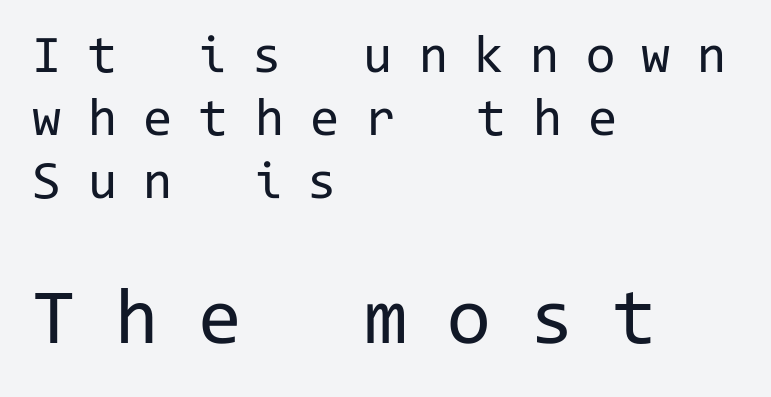
{"serif": "no", "italic": "no", "bold": "no", "weight": "regular", "width": "normal", "stroke_contrast": "low", "x_height": "medium", "monospaced": "yes", "underline": "no", "align": "left", "line_spacing_ratio": 1.19, "letter_spacing": "wide", "letter_spacing_em": 0.5, "larger_block": "second", "size_ratio": 1.49, "glyph_px": 79}
